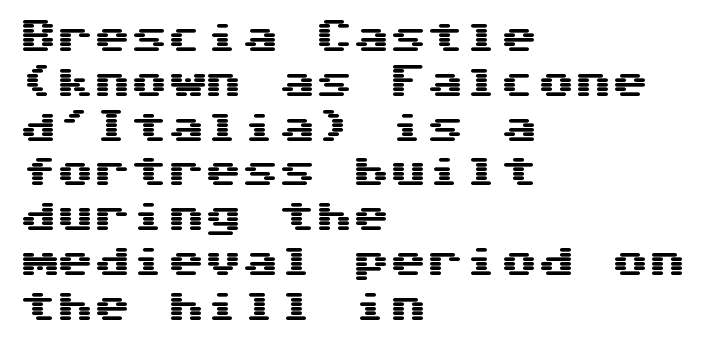
A student would call this left alignment; a typographer would say flush left, rag right. The passage shown is typed in a monospace face where columns stay perfectly aligned. The glyphs are unaccompanied by any horizontal stroke below them. Default kerning and tracking; the words read as compact shapes. The designer went with a sans here, leaving each stem footless.
